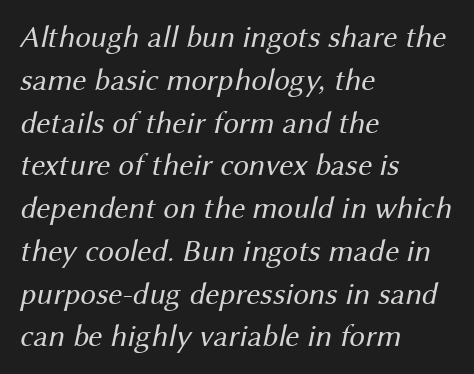
Q: Is the text bold? A: No.
Q: Is the typeface a serif or a sans-serif typeface? A: Sans-serif.
Q: Is the text underlined? A: No.
Q: How is the paragraph aligned? A: Left-aligned.
Q: Is the spacing between letters normal or unusually wide? A: Normal.
Q: Is the spacing between lines tight, normal or loose? A: Normal.
Q: Width (condensed, normal, or wide)? A: Normal.
Q: Stroke contrast? A: Medium.
Q: x-height? A: Medium.
Q: Monospaced? A: No.
